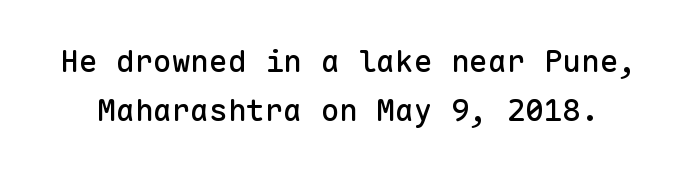
The image shows 31 px sans-serif type, upright, monospaced; set normal line spacing (1.57x), normal letter spacing, not underlined; low stroke contrast and a medium x-height.
